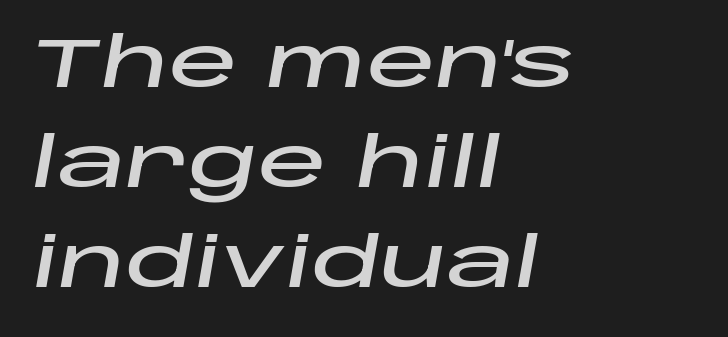
The image shows 69 px wide type, italic (leaning right); set left-aligned, normal line spacing (1.45x), normal letter spacing, not underlined; low stroke contrast and a large x-height.
